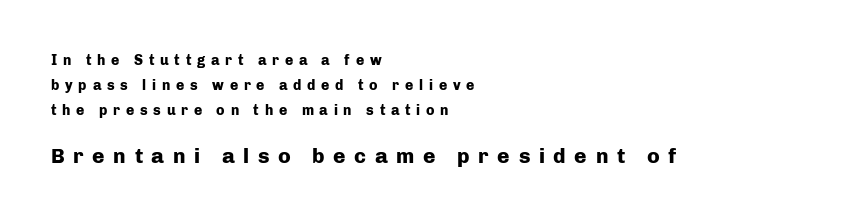
Q: Is the text bold? A: Yes.
Q: Is the text italic (slanted)? A: No, it is upright.
Q: Is the text underlined? A: No.
Q: How is the paragraph aligned? A: Left-aligned.
Q: Is the spacing between letters normal or unusually wide? A: Unusually wide.
Q: Which block of text is set in a larger size, the first (top) or the second (bottom)? A: The second (bottom) one.
